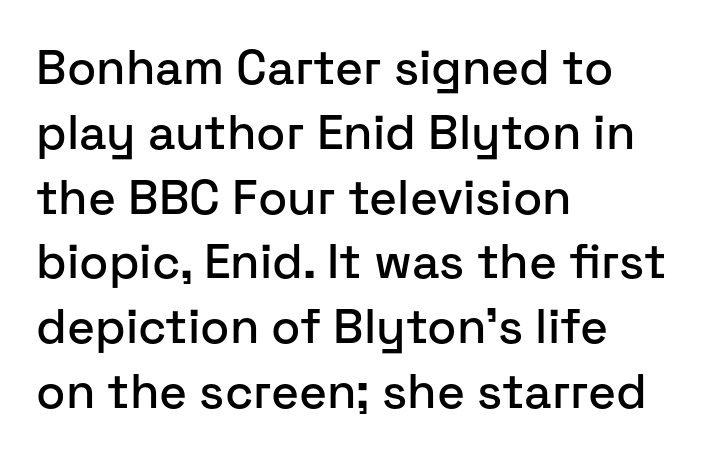
{"serif": "no", "italic": "no", "width": "normal", "stroke_contrast": "low", "x_height": "medium", "monospaced": "no", "underline": "no", "align": "left", "line_spacing": "normal", "line_spacing_ratio": 1.35, "letter_spacing": "normal", "letter_spacing_em": 0.0, "glyph_px": 48}
